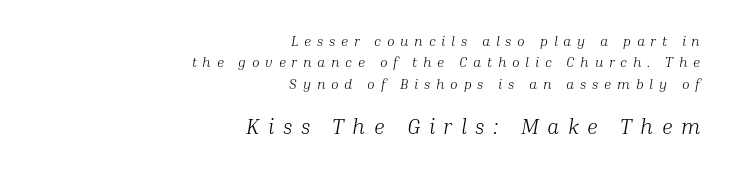
{"italic": "yes", "lean": "right", "slant_degrees": 10, "bold": "no", "underline": "no", "align": "right", "line_spacing": "normal", "line_spacing_ratio": 1.53, "letter_spacing": "wide", "letter_spacing_em": 0.41, "larger_block": "second", "size_ratio": 1.5, "glyph_px": 21}
